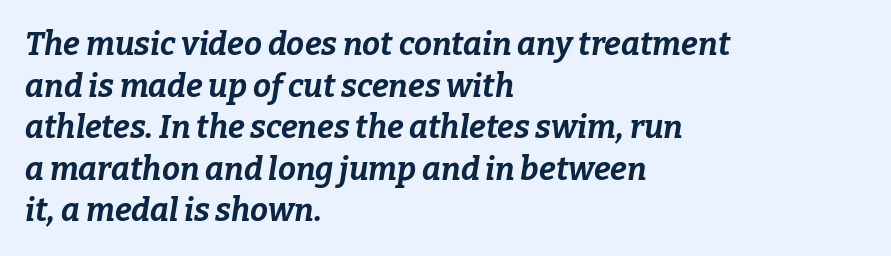
The image shows 32 px bold type, italic (leaning right); set left-aligned, normal line spacing (1.3x), normal letter spacing, not underlined; low stroke contrast and a medium x-height.
